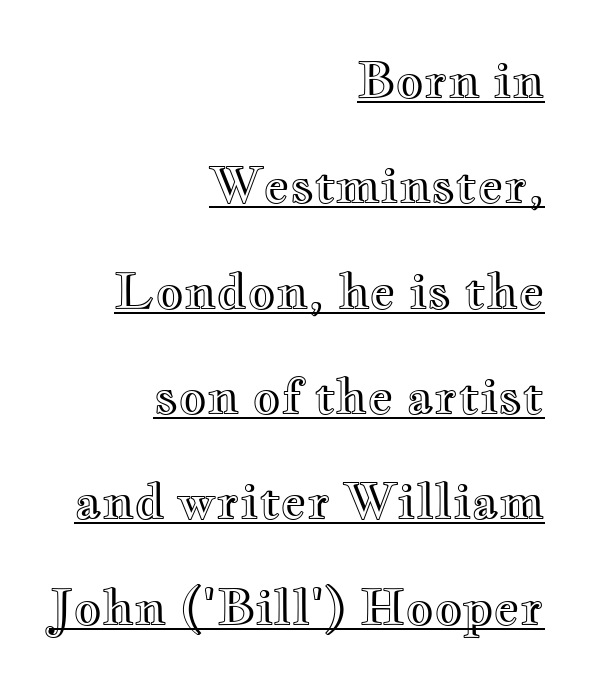
Q: Is the text italic (slanted)? A: No, it is upright.
Q: Is the text underlined? A: Yes.
Q: How is the paragraph aligned? A: Right-aligned.
Q: Is the spacing between letters normal or unusually wide? A: Normal.
Q: Is the spacing between lines tight, normal or loose? A: Loose.
Q: Width (condensed, normal, or wide)? A: Wide.
Q: x-height? A: Small.
Q: Monospaced? A: No.
